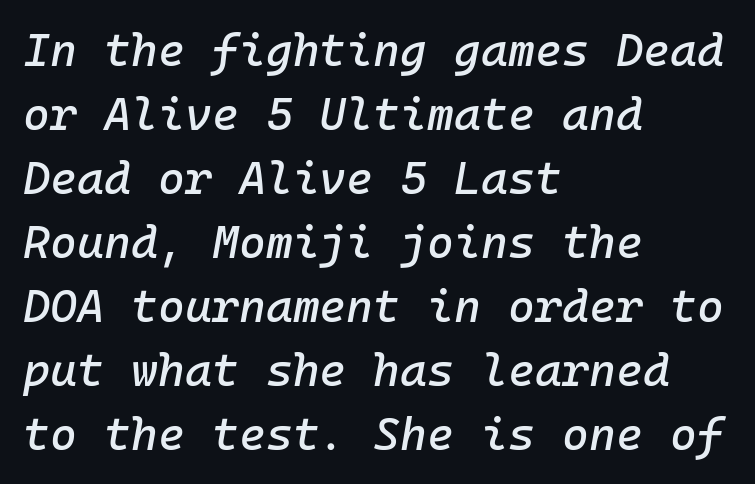
The image shows 46 px text type, italic (leaning right), monospaced; set left-aligned, normal line spacing (1.39x), normal letter spacing, not underlined; low stroke contrast and a medium x-height.
